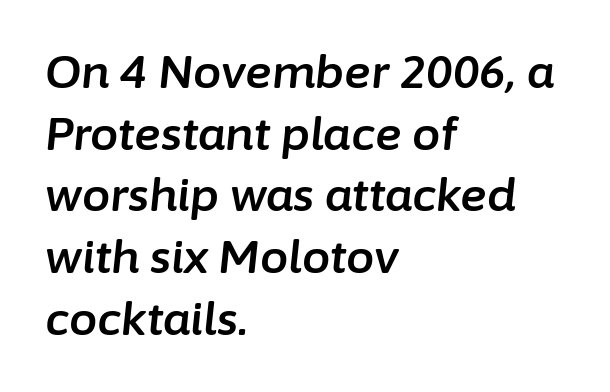
{"italic": "yes", "lean": "right", "slant_degrees": 6, "width": "normal", "stroke_contrast": "low", "x_height": "medium", "monospaced": "no", "underline": "no", "align": "left", "line_spacing": "normal", "line_spacing_ratio": 1.37, "letter_spacing": "normal", "letter_spacing_em": 0.0, "glyph_px": 45}
